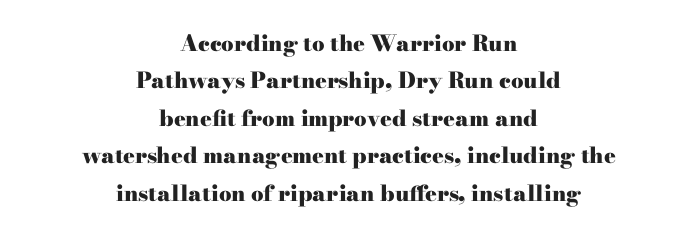
{"italic": "no", "bold": "yes", "underline": "no", "align": "center", "line_spacing": "normal", "line_spacing_ratio": 1.7, "letter_spacing": "normal", "letter_spacing_em": 0.0, "glyph_px": 22}
